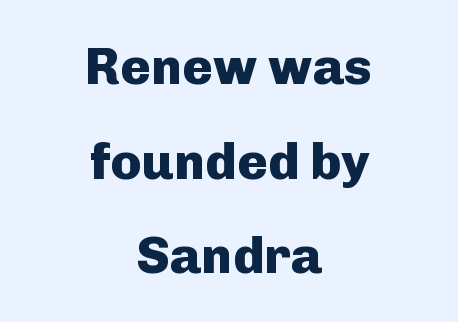
{"serif": "no", "italic": "no", "bold": "yes", "weight": "heavy", "width": "normal", "stroke_contrast": "low", "x_height": "medium", "monospaced": "no", "underline": "no", "align": "center", "line_spacing_ratio": 1.82, "letter_spacing": "normal", "letter_spacing_em": 0.0, "glyph_px": 52}
